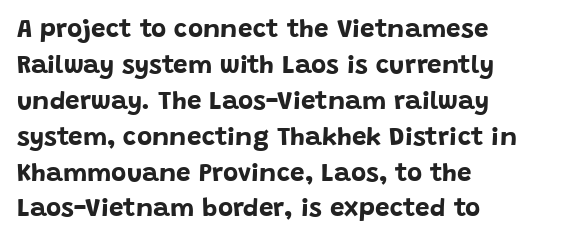
Weight: bold. Inter-character spacing is left at the font's built-in metrics. Check the space under the baseline: it is left empty. These lines sit exactly where default settings would place them. Compared with a centered layout, this one pins lines to the left instead.
